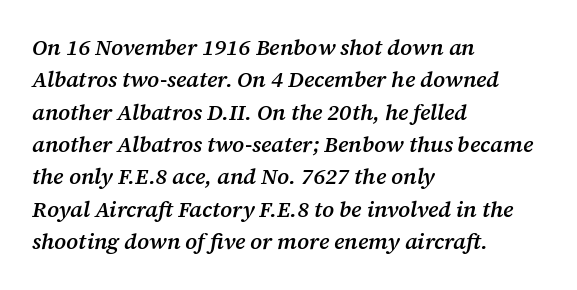
{"italic": "yes", "lean": "right", "slant_degrees": 12, "bold": "semi", "underline": "no", "align": "left", "line_spacing": "normal", "line_spacing_ratio": 1.47, "letter_spacing": "normal", "letter_spacing_em": 0.0, "glyph_px": 22}
